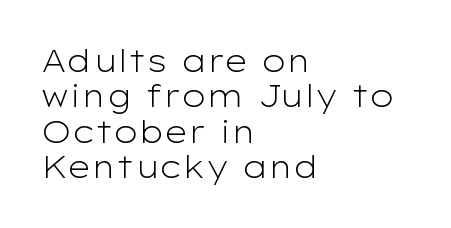
{"serif": "no", "italic": "no", "bold": "no", "weight": "light", "width": "wide", "stroke_contrast": "low", "x_height": "medium", "monospaced": "no", "underline": "no", "align": "left", "line_spacing": "tight", "line_spacing_ratio": 1.14, "letter_spacing": "normal", "letter_spacing_em": 0.0, "glyph_px": 31}
